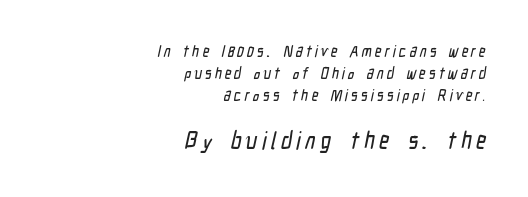
Q: Is the text underlined? A: No.
Q: How is the paragraph aligned? A: Right-aligned.
Q: Is the spacing between lines tight, normal or loose? A: Normal.
Q: Which block of text is set in a larger size, the first (top) or the second (bottom)? A: The second (bottom) one.
